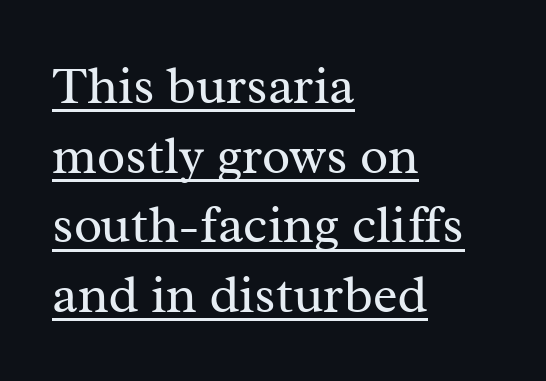
The image shows 52 px regular-weight serif type, upright; set left-aligned, normal line spacing (1.34x), normal letter spacing, underlined; medium stroke contrast and a medium x-height.
